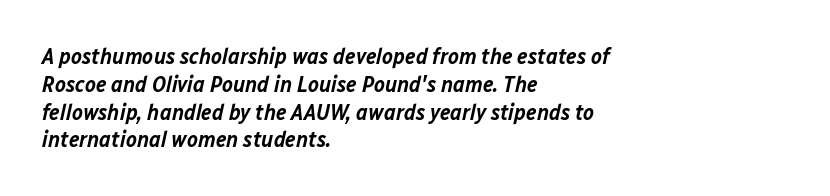
Designer's note — italics engaged. Teacher's note: observe the even left margin — that is flush-left alignment. The foot of each line stays bare and open. Weight check: semibold — heavier than regular, not quite bold. These lines keep a tight, regular rhythm from letter to letter.
